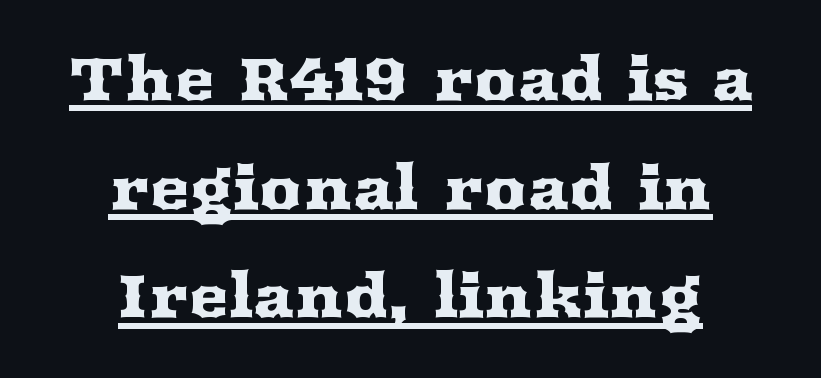
Q: Is the text italic (slanted)? A: No, it is upright.
Q: Is the typeface a serif or a sans-serif typeface? A: Serif.
Q: Is the text underlined? A: Yes.
Q: How is the paragraph aligned? A: Centered.
Q: Is the spacing between letters normal or unusually wide? A: Normal.
Q: Width (condensed, normal, or wide)? A: Wide.
Q: Stroke contrast? A: Medium.
Q: x-height? A: Medium.
Q: Monospaced? A: No.
